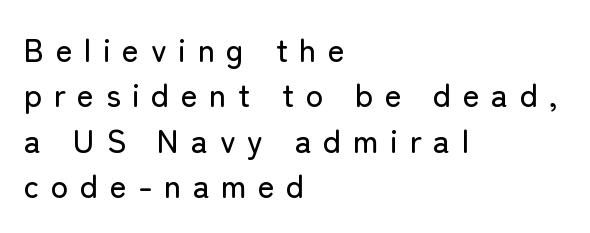
Q: Is the text italic (slanted)? A: No, it is upright.
Q: Is the typeface a serif or a sans-serif typeface? A: Sans-serif.
Q: Is the text underlined? A: No.
Q: How is the paragraph aligned? A: Left-aligned.
Q: Is the spacing between letters normal or unusually wide? A: Unusually wide.
Q: Is the spacing between lines tight, normal or loose? A: Normal.
Q: Width (condensed, normal, or wide)? A: Normal.
Q: Stroke contrast? A: Low.
Q: x-height? A: Medium.
Q: Monospaced? A: No.
